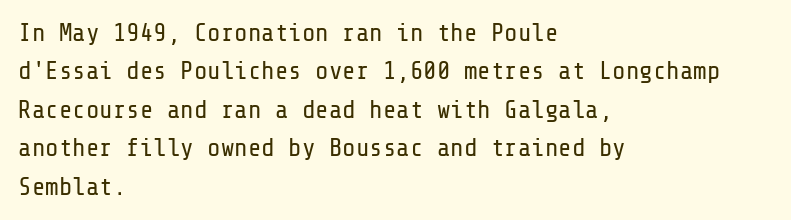
Q: Is the text bold? A: No.
Q: Is the text italic (slanted)? A: No, it is upright.
Q: Is the text underlined? A: No.
Q: How is the paragraph aligned? A: Left-aligned.
Q: Is the spacing between letters normal or unusually wide? A: Normal.
Q: Is the spacing between lines tight, normal or loose? A: Normal.
